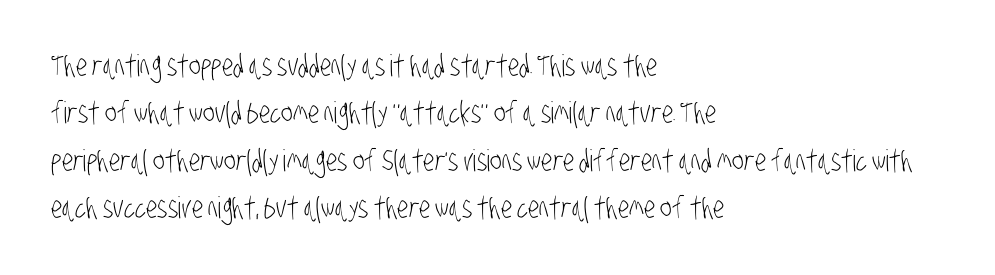
Spacing between characters is what you'd get straight out of the box. The passage shown is typed in a proportional face where columns would drift. Summary of weight: not heavy and not bold. The type family on display is of the sans-serif kind. The lines are quadded left. Whoever set this chose a conventional vertical rhythm.
